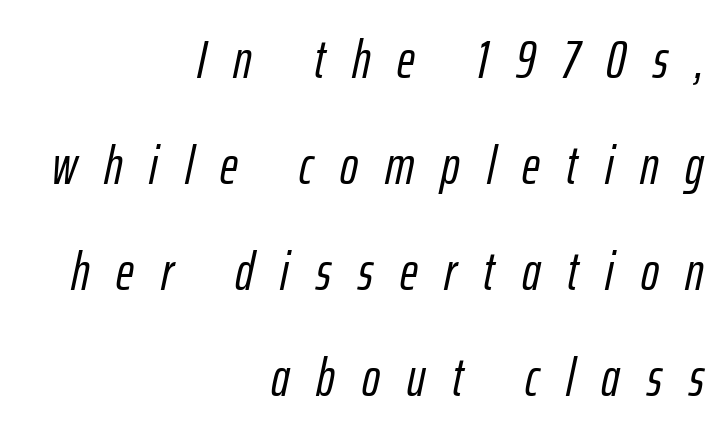
This sample has the flowing, uneven cadence of proportional lettering. Is the letter spacing exaggerated? Yes — the characters are pushed far apart. Honestly, there is no underline to notice here at all. Tall strokes in this sample are angled rather than plumb. The lines in this sample share a right terminus and differ only in where they begin.
